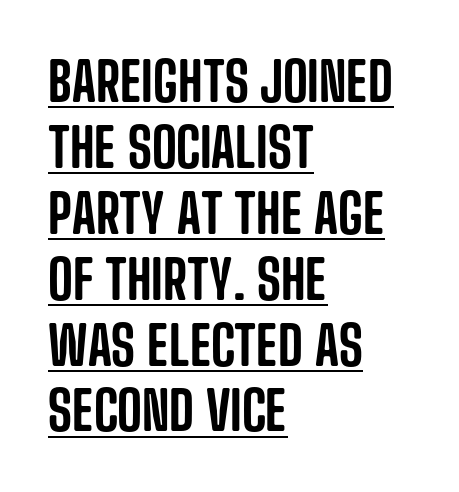
Q: Is the text italic (slanted)? A: No, it is upright.
Q: Is the typeface a serif or a sans-serif typeface? A: Sans-serif.
Q: Is the text underlined? A: Yes.
Q: How is the paragraph aligned? A: Left-aligned.
Q: Is the spacing between letters normal or unusually wide? A: Normal.
Q: Width (condensed, normal, or wide)? A: Condensed.
Q: Stroke contrast? A: Low.
Q: x-height? A: Large.
Q: Monospaced? A: No.
